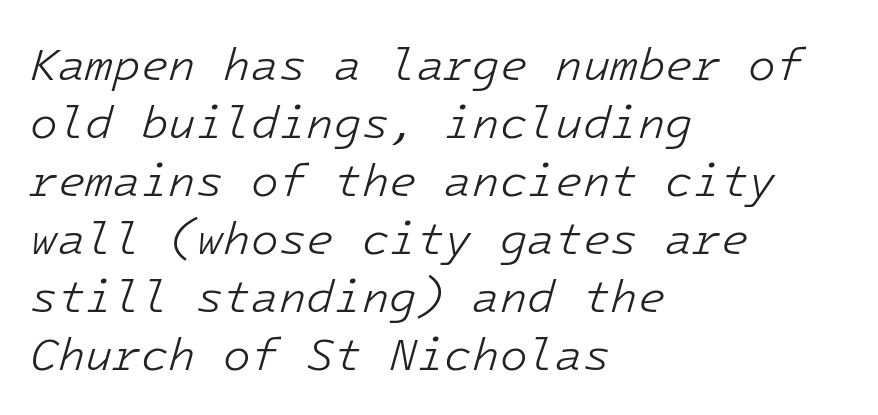
What stands out about the letter spacing? Nothing — it is the standard amount. Stem width sits at or under what a default text font uses. Regarding leading, the lines here are spaced in the standard way. These lines stack with their left ends in a neat column. The font's italic variant was chosen for this text.
